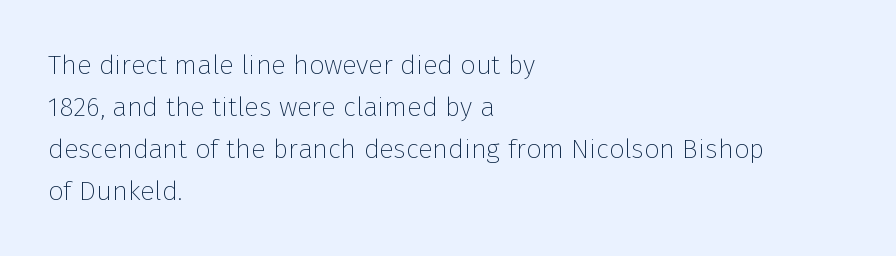
The image shows 27 px text type, upright; set left-aligned, normal line spacing (1.55x), normal letter spacing, not underlined.
